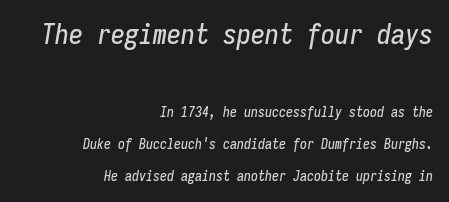
{"italic": "yes", "lean": "right", "slant_degrees": 9, "width": "condensed", "stroke_contrast": "low", "x_height": "medium", "monospaced": "yes", "underline": "no", "align": "right", "line_spacing": "loose", "line_spacing_ratio": 2.3, "letter_spacing": "normal", "letter_spacing_em": 0.0, "larger_block": "first", "size_ratio": 2.0, "glyph_px": 28}
